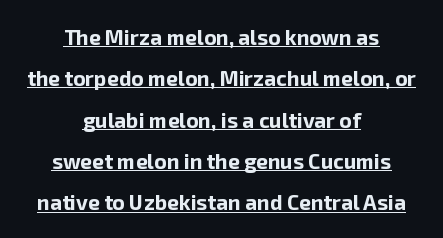
The image shows 21 px bold type, upright; set centered, loose line spacing (1.97x), normal letter spacing, underlined.
